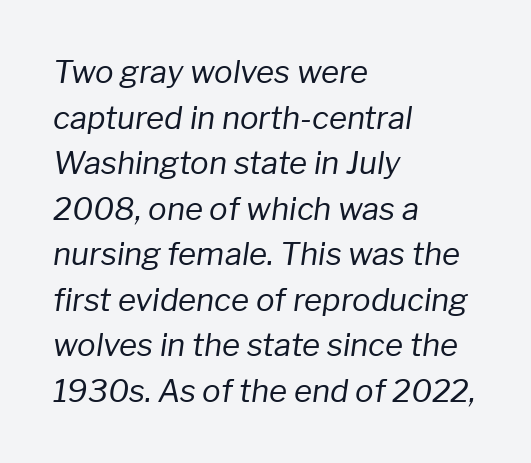
The image shows 31 px regular-weight type, italic (leaning right); set left-aligned, normal line spacing (1.47x), normal letter spacing, not underlined; low stroke contrast and a medium x-height.
